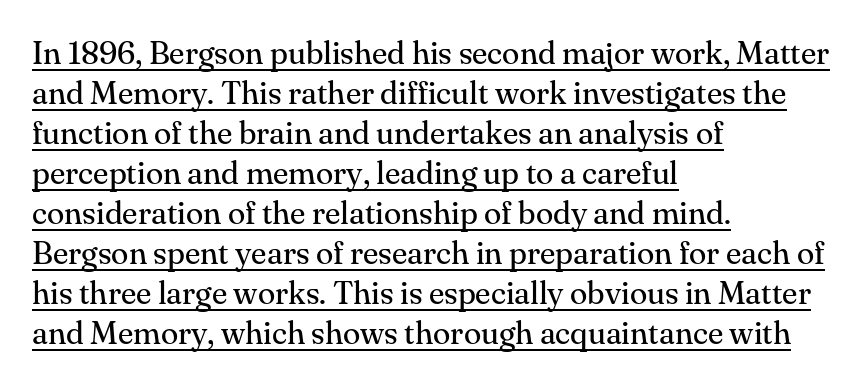
The image shows 32 px regular-weight serif type, upright; set left-aligned, normal line spacing (1.25x), normal letter spacing, underlined; medium stroke contrast and a small x-height.
